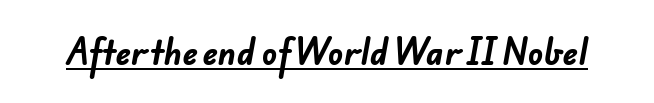
The face used here has the dense, thick strokes of a bold. The type family on display is of the sans-serif kind. The rendering uses the underline text-decoration. The horizontal fit of the characters is conventional and even. Is this a fixed-width face? No — the glyphs have proportional, varying widths.
